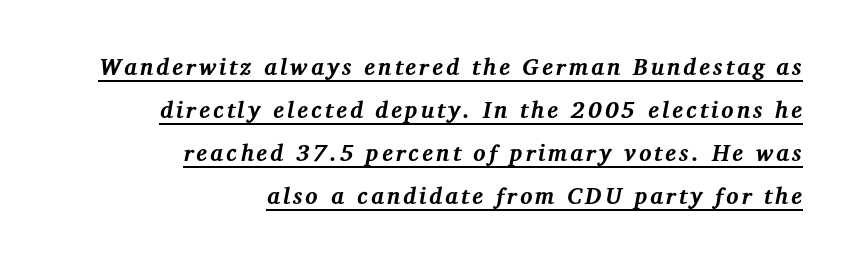
Q: Is the text bold? A: Yes.
Q: Is the text italic (slanted)? A: Yes, it leans right by about 12 degrees.
Q: Is the text underlined? A: Yes.
Q: How is the paragraph aligned? A: Right-aligned.
